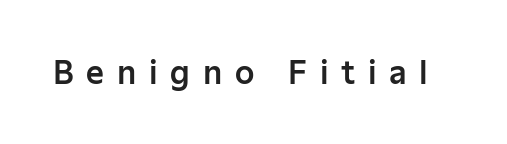
Quick note: underline off. Display-style spreading of the glyphs; the letterfit is very open. The letters stand straight up with perfectly vertical stems. The designer went with a sans here, leaving each stem footless.
